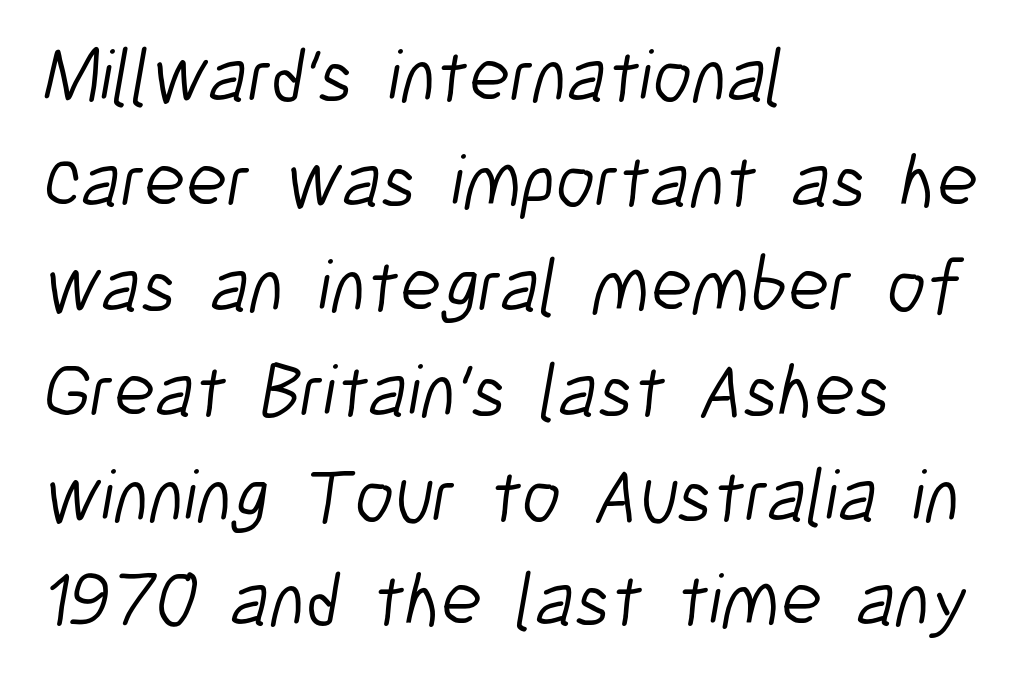
The image shows 76 px light, condensed sans-serif type; set left-aligned, normal line spacing (1.38x), normal letter spacing, not underlined; low stroke contrast and a medium x-height.
